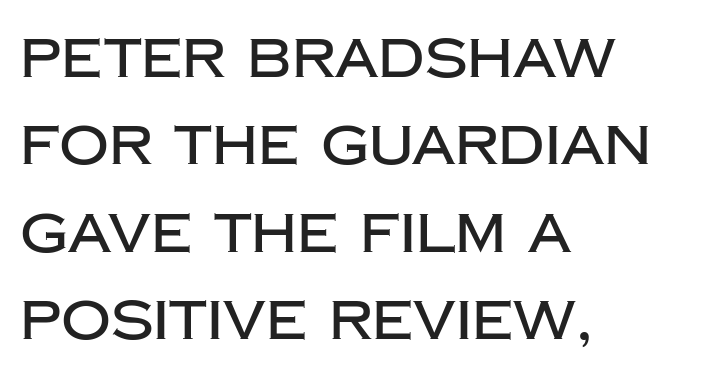
This rendering uses left alignment, leaving the right contour irregular. Interline gaps are of average width in this sample. What stands out about the letter spacing? Nothing — it is the standard amount. The letters stand upright; this is a roman face. A bare baseline throughout the passage. Do the characters align in a grid? No, the font is proportional.
